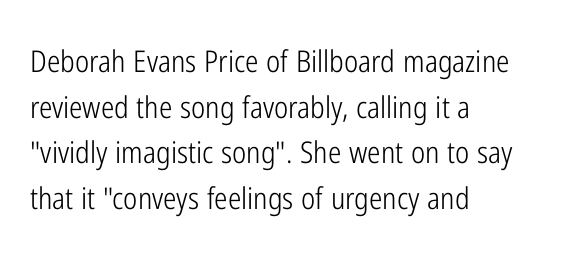
The image shows 30 px light, condensed sans-serif type, upright; set left-aligned, normal line spacing (1.52x), normal letter spacing, not underlined; low stroke contrast and a medium x-height.
